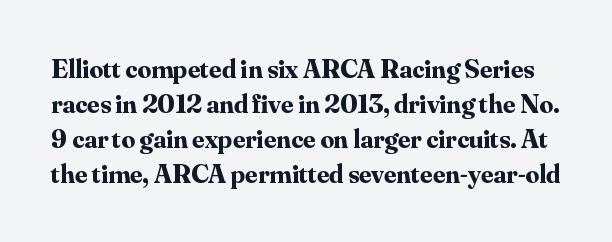
You could call the tracking neutral — neither tight nor loose. Each row of text sits above clean, open space. Quick note: not italic, upright. Each new line begins a customary step beneath the previous one. Summary of weight: heavy, a full bold.
